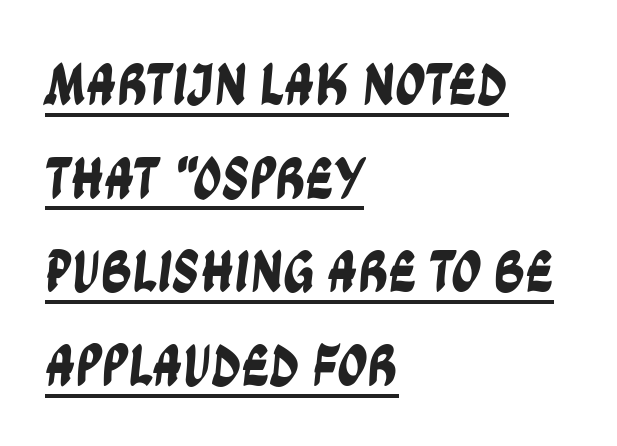
The image shows 60 px condensed sans-serif type; set left-aligned, normal line spacing (1.56x), normal letter spacing, underlined; low stroke contrast and a large x-height.
